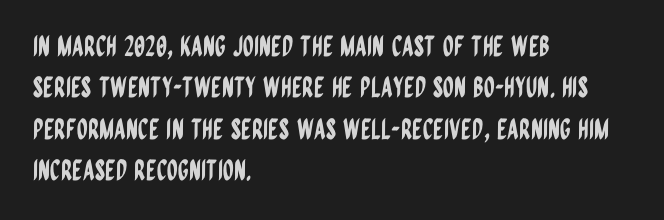
The strip under each line holds only bare page. The paragraph has a hard left edge and a soft right edge. In terms of posture, this sample is upright. The letters advance in unequal steps, a hallmark of proportional type. Is there much room between lines? A standard amount, neither cramped nor airy.
